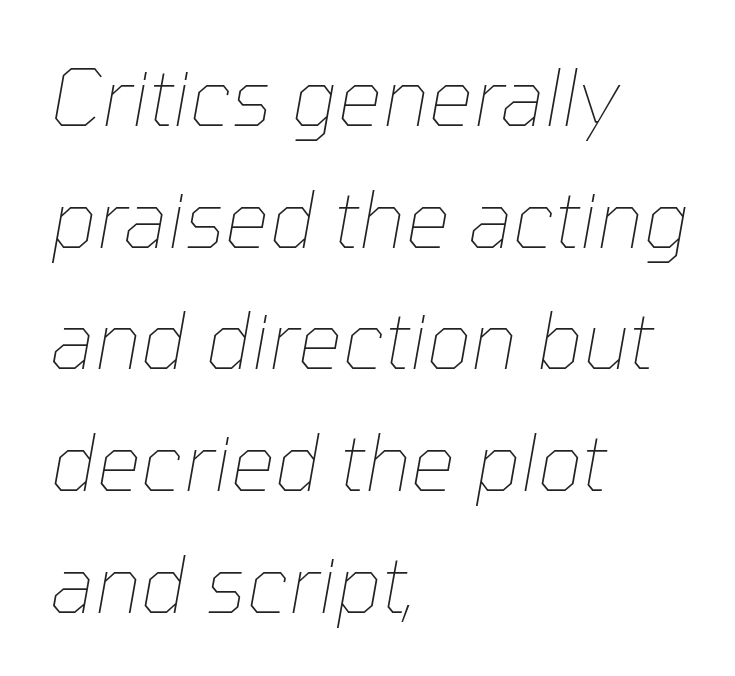
Q: Is the text bold? A: No.
Q: Is the text italic (slanted)? A: Yes, it leans right by about 10 degrees.
Q: Is the text underlined? A: No.
Q: How is the paragraph aligned? A: Left-aligned.
Q: Is the spacing between letters normal or unusually wide? A: Normal.
Q: Is the spacing between lines tight, normal or loose? A: Normal.
Q: Width (condensed, normal, or wide)? A: Normal.
Q: Stroke contrast? A: Low.
Q: x-height? A: Medium.
Q: Monospaced? A: No.
